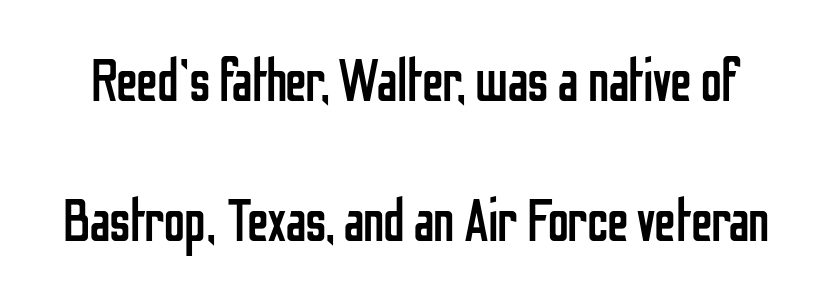
Q: Is the text bold? A: No.
Q: Is the text italic (slanted)? A: No, it is upright.
Q: Is the typeface a serif or a sans-serif typeface? A: Sans-serif.
Q: Is the text underlined? A: No.
Q: Is the spacing between letters normal or unusually wide? A: Normal.
Q: Is the spacing between lines tight, normal or loose? A: Loose.
Q: Width (condensed, normal, or wide)? A: Condensed.
Q: Stroke contrast? A: Low.
Q: x-height? A: Medium.
Q: Monospaced? A: No.
